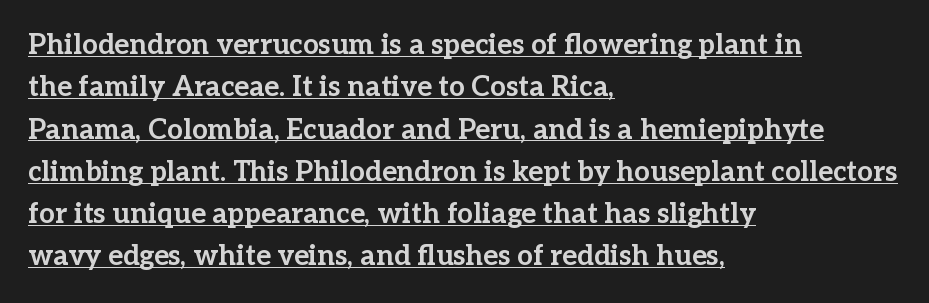
Q: Is the text bold? A: Yes.
Q: Is the text italic (slanted)? A: No, it is upright.
Q: Is the typeface a serif or a sans-serif typeface? A: Serif.
Q: Is the text underlined? A: Yes.
Q: How is the paragraph aligned? A: Left-aligned.
Q: Is the spacing between letters normal or unusually wide? A: Normal.
Q: Is the spacing between lines tight, normal or loose? A: Normal.
Q: Width (condensed, normal, or wide)? A: Normal.
Q: Stroke contrast? A: Low.
Q: x-height? A: Medium.
Q: Monospaced? A: No.
